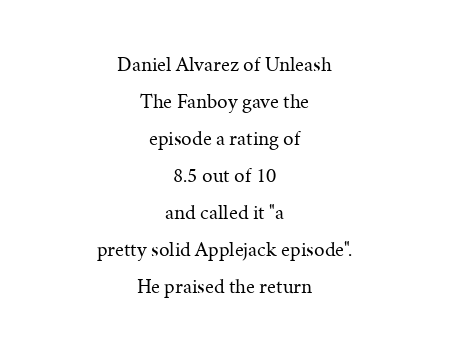
The passage is arranged like a title page — every line centered. Style check: upright. The letters look calm and open, with moderate or lighter stems. Lines of text with bare space underneath. Characters follow at the spacing the type designer built in.
